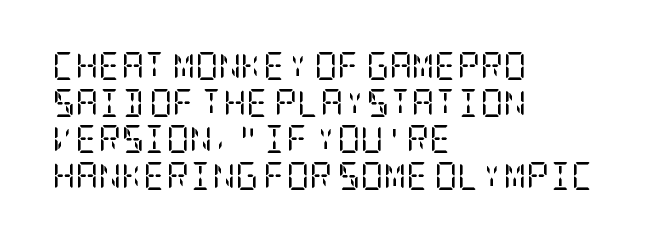
{"serif": "yes", "italic": "no", "bold": "no", "weight": "regular", "width": "condensed", "stroke_contrast": "low", "x_height": "large", "underline": "no", "align": "left", "line_spacing": "normal", "line_spacing_ratio": 1.31, "letter_spacing": "normal", "letter_spacing_em": 0.0, "glyph_px": 28}
